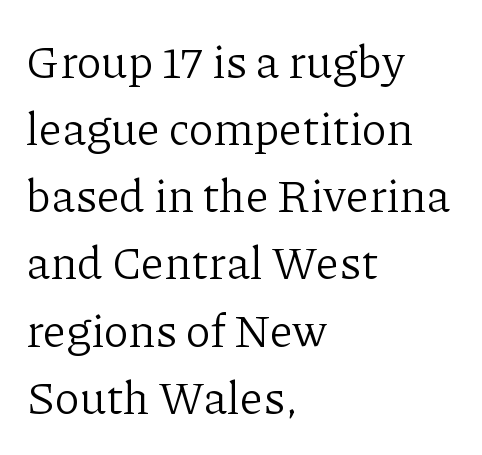
Q: Is the text bold? A: No.
Q: Is the text italic (slanted)? A: No, it is upright.
Q: Is the typeface a serif or a sans-serif typeface? A: Serif.
Q: Is the text underlined? A: No.
Q: How is the paragraph aligned? A: Left-aligned.
Q: Is the spacing between letters normal or unusually wide? A: Normal.
Q: Is the spacing between lines tight, normal or loose? A: Normal.
Q: Width (condensed, normal, or wide)? A: Normal.
Q: Stroke contrast? A: Low.
Q: x-height? A: Medium.
Q: Monospaced? A: No.
